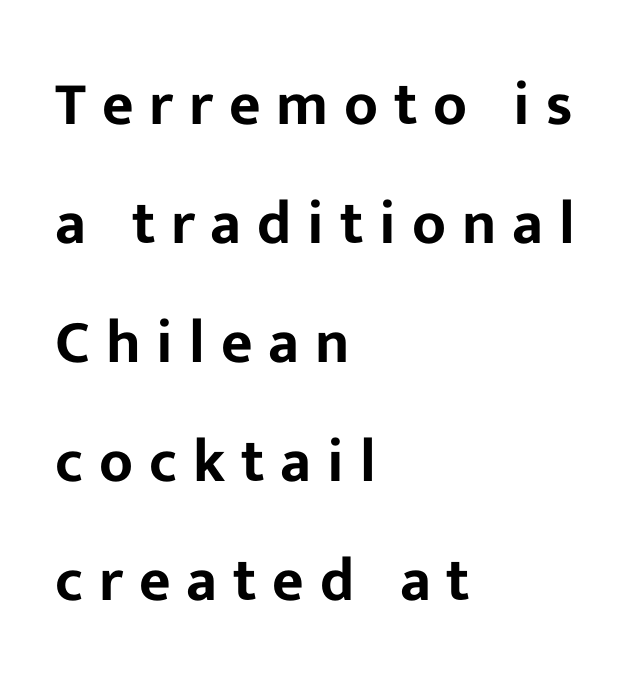
{"serif": "no", "italic": "no", "width": "normal", "stroke_contrast": "low", "x_height": "medium", "monospaced": "no", "underline": "no", "align": "left", "line_spacing": "loose", "line_spacing_ratio": 1.95, "letter_spacing": "wide", "letter_spacing_em": 0.26, "glyph_px": 61}
